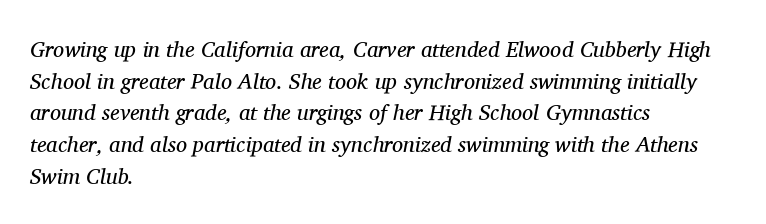
Q: Is the text bold? A: No.
Q: Is the text italic (slanted)? A: Yes, it leans right by about 11 degrees.
Q: Is the text underlined? A: No.
Q: How is the paragraph aligned? A: Left-aligned.
Q: Is the spacing between letters normal or unusually wide? A: Normal.
Q: Is the spacing between lines tight, normal or loose? A: Normal.
